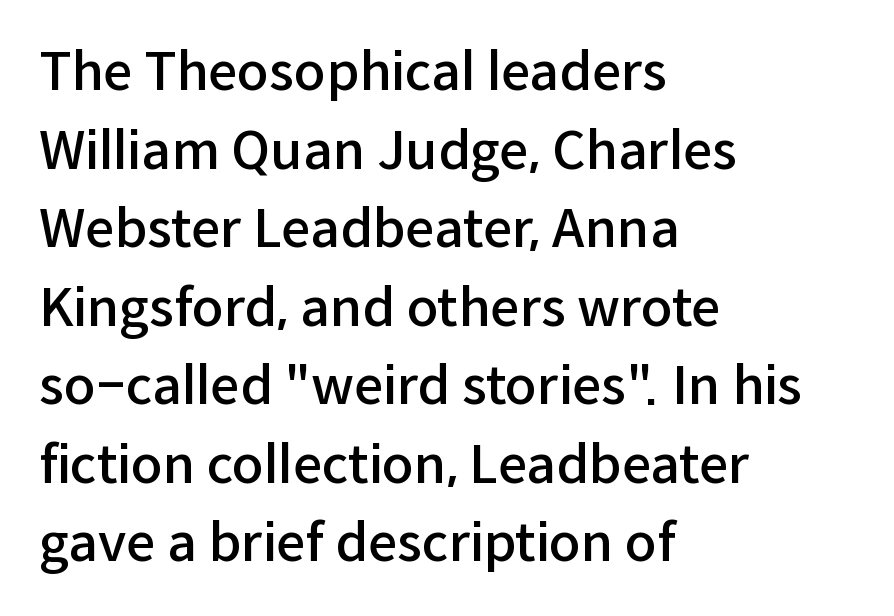
{"serif": "no", "italic": "no", "bold": "semi", "weight": "semibold", "width": "normal", "stroke_contrast": "low", "x_height": "medium", "monospaced": "no", "underline": "no", "align": "left", "line_spacing": "normal", "line_spacing_ratio": 1.51, "letter_spacing": "normal", "letter_spacing_em": 0.0, "glyph_px": 52}
